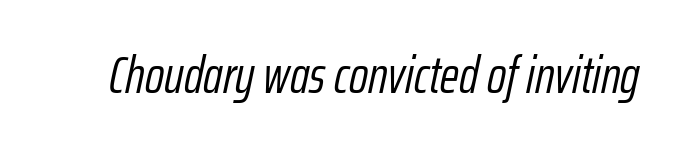
Q: Is the text bold? A: No.
Q: Is the text italic (slanted)? A: Yes, it leans right by about 12 degrees.
Q: Is the text underlined? A: No.
Q: Is the spacing between letters normal or unusually wide? A: Normal.
Q: Width (condensed, normal, or wide)? A: Condensed.
Q: Stroke contrast? A: Low.
Q: x-height? A: Medium.
Q: Monospaced? A: No.
